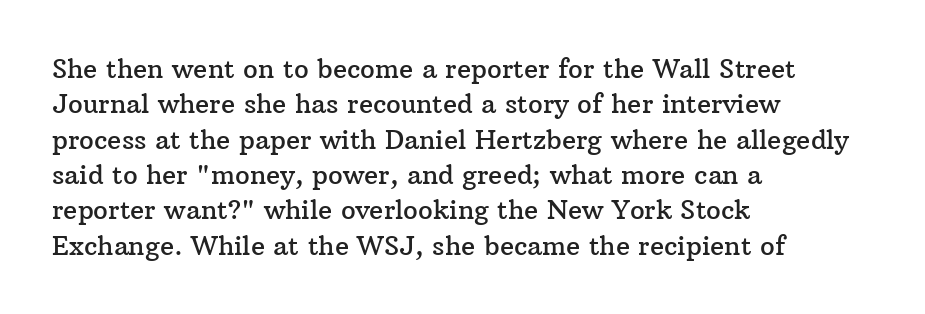
The image shows 26 px text type, upright; set left-aligned, normal line spacing (1.36x), normal letter spacing, not underlined.
